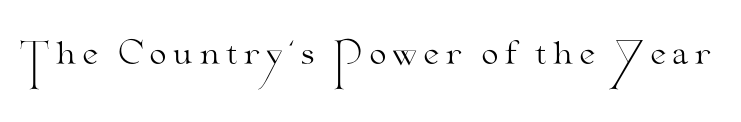
The image shows 31 px light, wide serif type, upright; set not underlined; medium stroke contrast and a small x-height.
